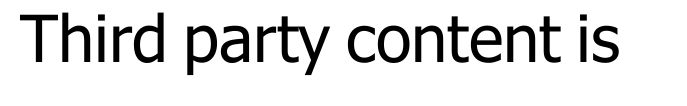
You can tell it's not italic because the verticals are truly vertical. Think of a printed novel: that variable character pitch is what you see here. This rendering employs a face without finishing strokes, i.e., a sans-serif. The area under the type is left untouched. On a weight scale, this lands at 450 or below.
